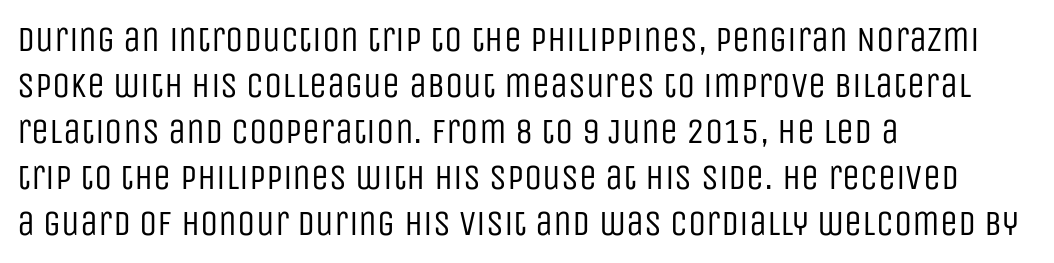
The image shows 36 px regular-weight, condensed sans-serif type, upright; set left-aligned, normal line spacing (1.28x), normal letter spacing, not underlined; low stroke contrast and a large x-height.
